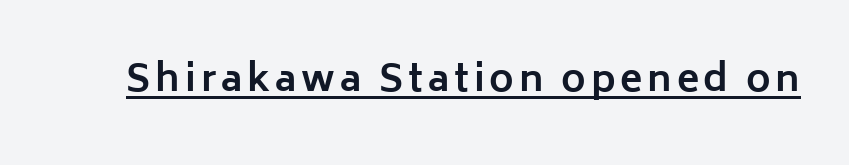
{"serif": "no", "italic": "no", "bold": "yes", "weight": "bold", "width": "normal", "stroke_contrast": "low", "x_height": "medium", "monospaced": "no", "underline": "yes", "glyph_px": 37}
